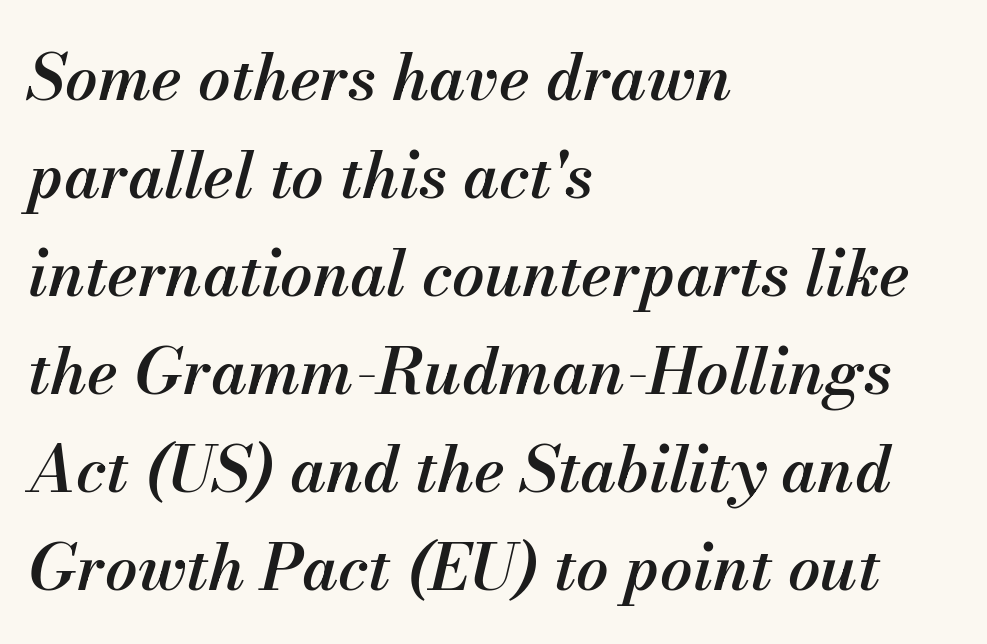
The image shows 64 px semibold type, italic (leaning right); set left-aligned, normal line spacing (1.53x), normal letter spacing, not underlined; medium stroke contrast and a small x-height.
